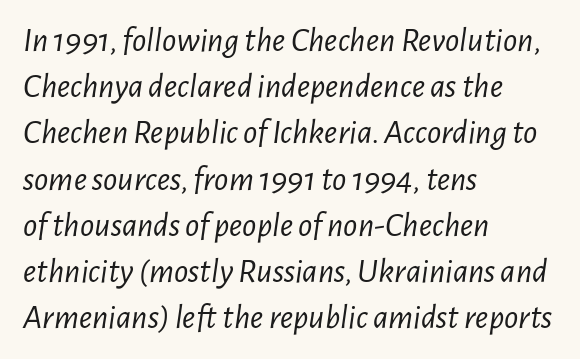
{"italic": "yes", "lean": "right", "slant_degrees": 7, "bold": "no", "weight": "light", "width": "condensed", "stroke_contrast": "low", "x_height": "medium", "monospaced": "no", "underline": "no", "align": "left", "line_spacing": "normal", "line_spacing_ratio": 1.32, "letter_spacing": "normal", "letter_spacing_em": 0.0, "glyph_px": 35}
